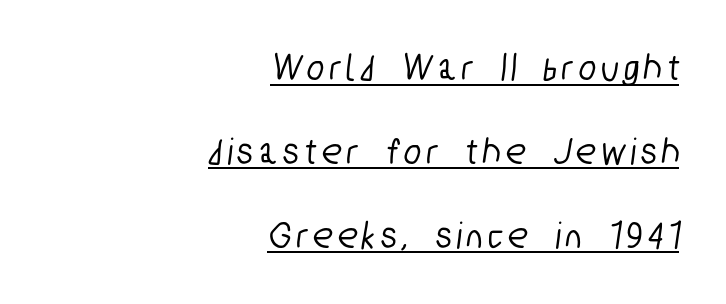
Regarding leading, the lines here are spaced well apart. Letterform terminals end flat and unadorned throughout the passage. A typesetter would call this proportional, since set widths differ per character. The text block is weighted toward the right margin, trailing off unevenly leftward. Decoration check: the copy is underlined.
